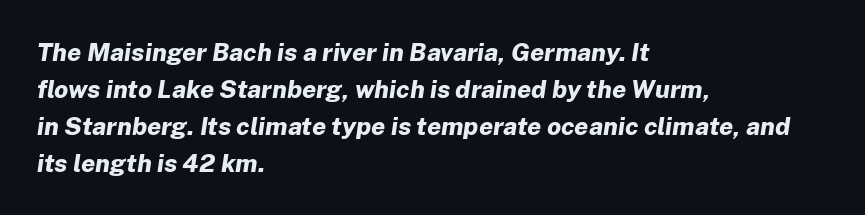
The image shows 25 px bold type, italic (leaning right); set left-aligned, normal line spacing (1.48x), normal letter spacing, not underlined.
